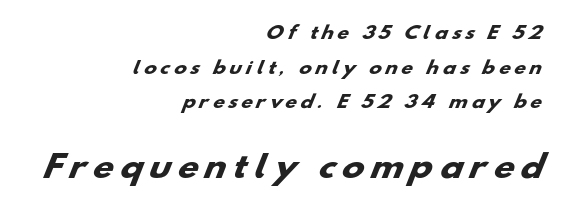
{"serif": "no", "bold": "yes", "weight": "heavy", "width": "wide", "stroke_contrast": "low", "x_height": "small", "monospaced": "no", "underline": "no", "align": "right", "line_spacing": "loose", "line_spacing_ratio": 2.03, "letter_spacing": "wide", "letter_spacing_em": 0.26, "larger_block": "second", "size_ratio": 1.76, "glyph_px": 30}
